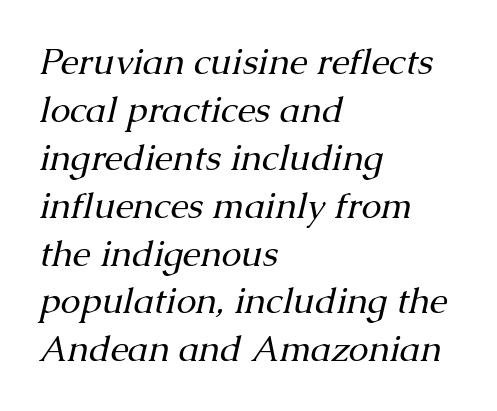
Is the block centered? No — it sits flush against the left margin. Successive baselines arrive at the customary interval. The glyphs are unaccompanied by any horizontal stroke below them. No heavy texture on the line: the type isn't bold. The passage shown is typed in a proportional face where columns would drift.
